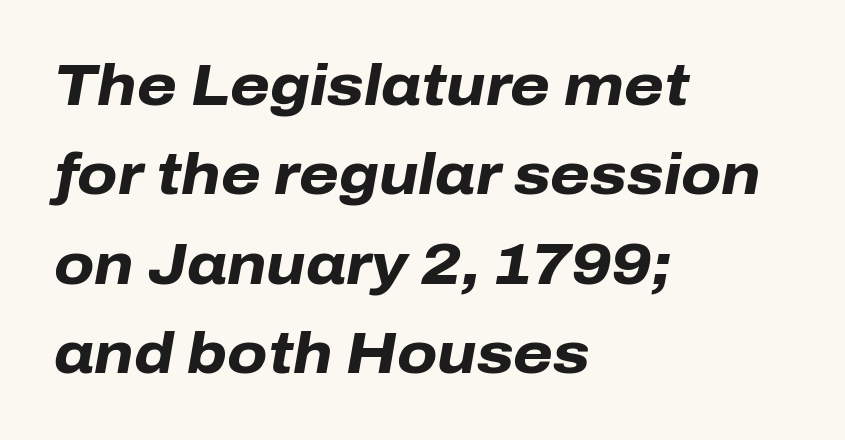
Observe the ordinary spacing: letters are neighbours, not strangers. A typesetter would call this proportional, since set widths differ per character. Underline: absent. In terms of weight, the rendering is a true, heavy bold. What's the leading like? Ordinary, nothing unusual.
